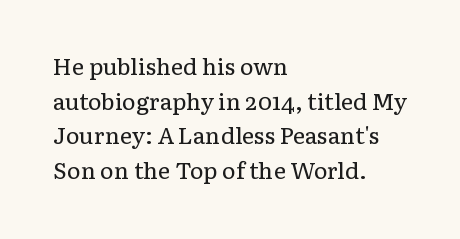
{"italic": "no", "bold": "no", "underline": "no", "align": "left", "line_spacing": "normal", "line_spacing_ratio": 1.51, "letter_spacing": "normal", "letter_spacing_em": 0.0, "glyph_px": 23}
